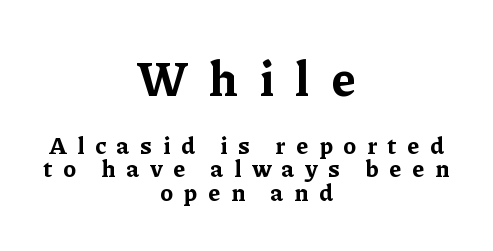
Q: Is the text bold? A: Yes.
Q: Is the text italic (slanted)? A: No, it is upright.
Q: Is the typeface a serif or a sans-serif typeface? A: Serif.
Q: Is the text underlined? A: No.
Q: How is the paragraph aligned? A: Centered.
Q: Is the spacing between letters normal or unusually wide? A: Unusually wide.
Q: Is the spacing between lines tight, normal or loose? A: Tight.
Q: Which block of text is set in a larger size, the first (top) or the second (bottom)? A: The first (top) one.
Q: Width (condensed, normal, or wide)? A: Normal.
Q: Stroke contrast? A: Low.
Q: x-height? A: Medium.
Q: Monospaced? A: No.
